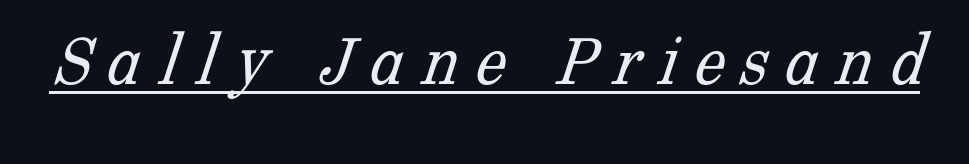
Q: Is the text bold? A: No.
Q: Is the typeface a serif or a sans-serif typeface? A: Serif.
Q: Is the text underlined? A: Yes.
Q: Is the spacing between letters normal or unusually wide? A: Unusually wide.
Q: Width (condensed, normal, or wide)? A: Normal.
Q: Stroke contrast? A: Low.
Q: x-height? A: Medium.
Q: Monospaced? A: No.
